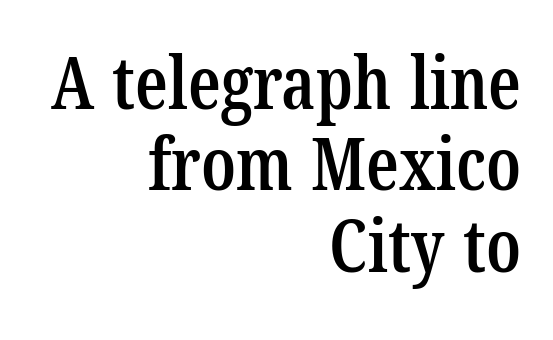
{"serif": "yes", "bold": "semi", "weight": "semibold", "width": "condensed", "stroke_contrast": "low", "x_height": "medium", "monospaced": "no", "underline": "no", "align": "right", "line_spacing": "tight", "line_spacing_ratio": 1.13, "letter_spacing": "normal", "letter_spacing_em": 0.0, "glyph_px": 72}
